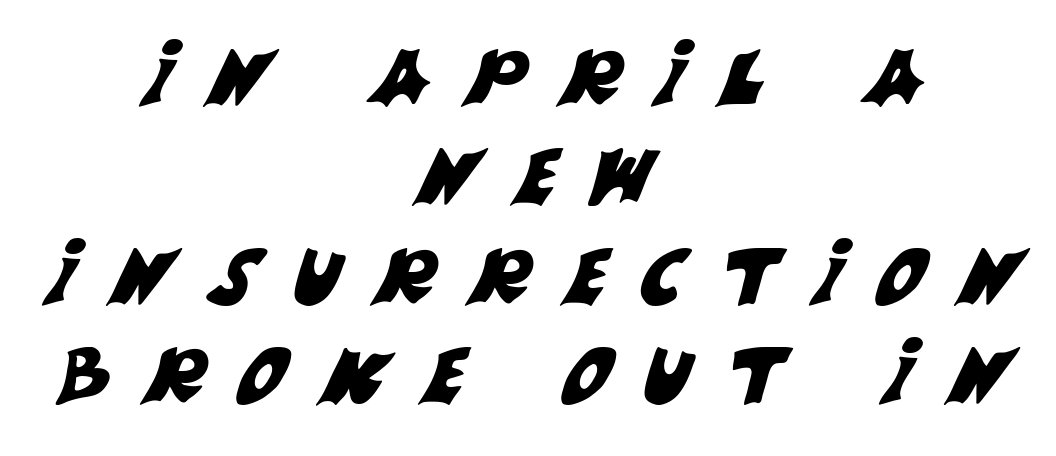
The image shows 77 px sans-serif type; set centered, normal line spacing (1.29x), unusually wide letter spacing (+0.47 em), not underlined; medium stroke contrast and a large x-height.
